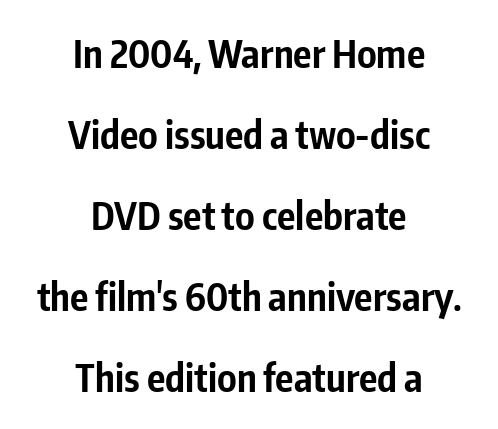
A typesetter would call this proportional, since set widths differ per character. Compared with typical paragraphs, the rows here are farther apart. Compared with an ordinary text face, these strokes are far heavier — a full bold. Classification — sans serif. The passage shown is not underscored anywhere. Ordinary non-slanted type is in use.
